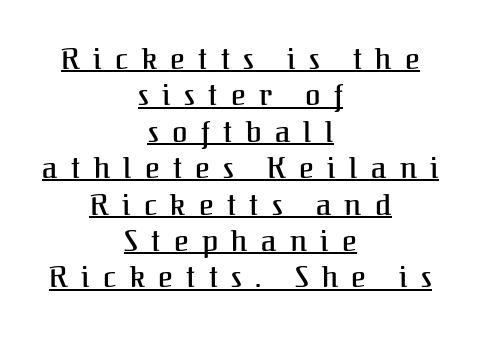
Q: Is the text italic (slanted)? A: No, it is upright.
Q: Is the typeface a serif or a sans-serif typeface? A: Serif.
Q: Is the text underlined? A: Yes.
Q: How is the paragraph aligned? A: Centered.
Q: Is the spacing between letters normal or unusually wide? A: Unusually wide.
Q: Is the spacing between lines tight, normal or loose? A: Normal.
Q: Width (condensed, normal, or wide)? A: Normal.
Q: Stroke contrast? A: Medium.
Q: x-height? A: Medium.
Q: Monospaced? A: No.
